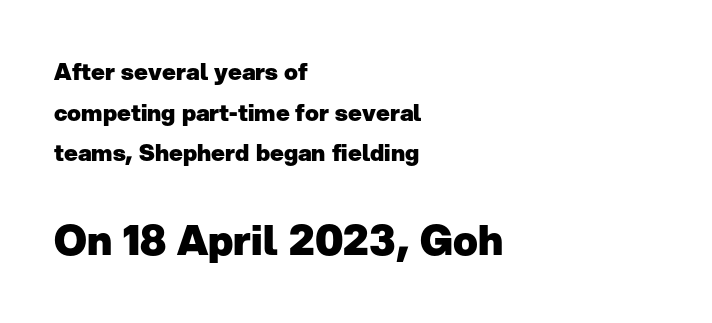
{"serif": "no", "italic": "no", "bold": "yes", "weight": "heavy", "width": "normal", "stroke_contrast": "low", "x_height": "medium", "monospaced": "no", "underline": "no", "align": "left", "line_spacing_ratio": 1.77, "letter_spacing": "normal", "letter_spacing_em": 0.0, "larger_block": "second", "size_ratio": 1.78, "glyph_px": 41}
